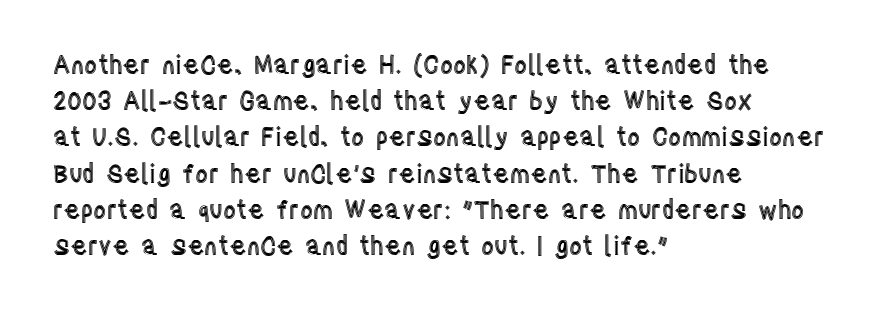
Q: Is the text italic (slanted)? A: No, it is upright.
Q: Is the text underlined? A: No.
Q: How is the paragraph aligned? A: Left-aligned.
Q: Is the spacing between letters normal or unusually wide? A: Normal.
Q: Is the spacing between lines tight, normal or loose? A: Normal.
